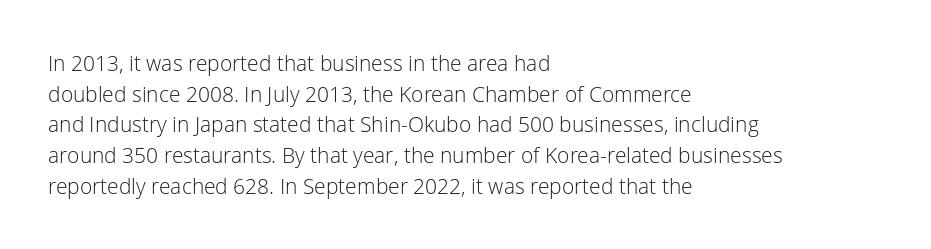
The strip under each line holds only bare page. The lines in this sample share a left origin and differ only in where they stop. The block of text has a typical density, with ordinary space between rows. A typesetter would call this zero additional tracking. Each stroke keeps to a modest, everyday thickness or less. Style check: upright.
